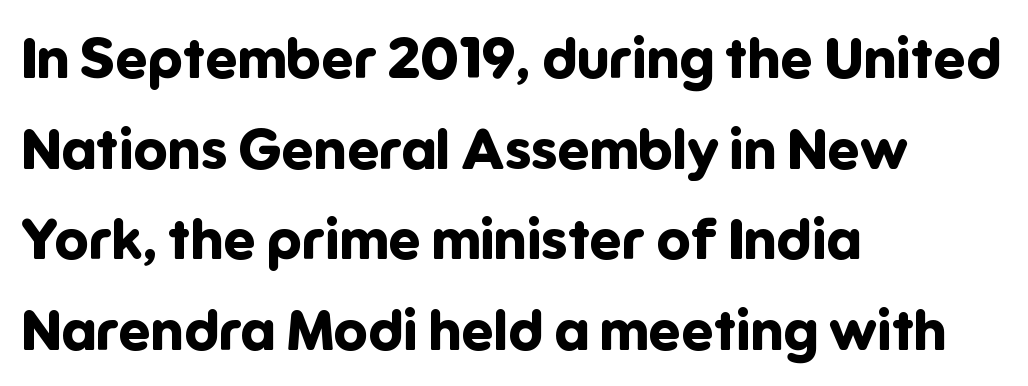
{"serif": "no", "italic": "no", "bold": "yes", "weight": "bold", "width": "normal", "stroke_contrast": "low", "x_height": "medium", "monospaced": "no", "underline": "no", "align": "left", "line_spacing": "normal", "line_spacing_ratio": 1.59, "letter_spacing": "normal", "letter_spacing_em": 0.0, "glyph_px": 57}
